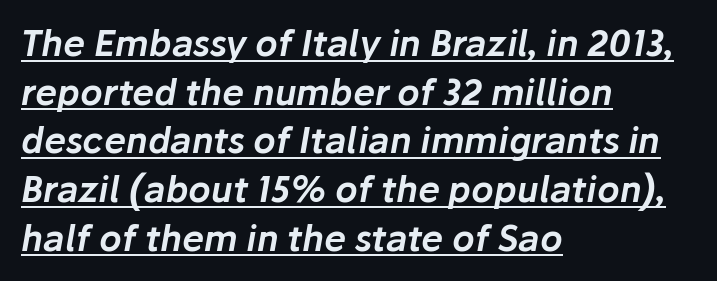
Q: Is the text italic (slanted)? A: Yes, it leans right by about 10 degrees.
Q: Is the text underlined? A: Yes.
Q: How is the paragraph aligned? A: Left-aligned.
Q: Is the spacing between letters normal or unusually wide? A: Normal.
Q: Is the spacing between lines tight, normal or loose? A: Normal.
Q: Width (condensed, normal, or wide)? A: Normal.
Q: Stroke contrast? A: Low.
Q: x-height? A: Medium.
Q: Monospaced? A: No.
